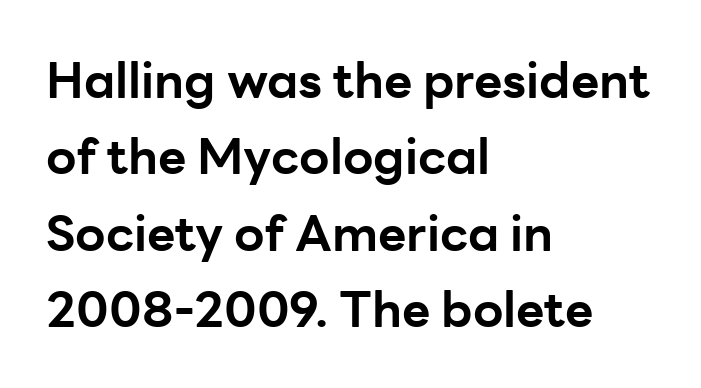
Q: Is the text bold? A: Yes.
Q: Is the text italic (slanted)? A: No, it is upright.
Q: Is the typeface a serif or a sans-serif typeface? A: Sans-serif.
Q: Is the text underlined? A: No.
Q: How is the paragraph aligned? A: Left-aligned.
Q: Is the spacing between letters normal or unusually wide? A: Normal.
Q: Is the spacing between lines tight, normal or loose? A: Normal.
Q: Width (condensed, normal, or wide)? A: Normal.
Q: Stroke contrast? A: Low.
Q: x-height? A: Medium.
Q: Monospaced? A: No.
